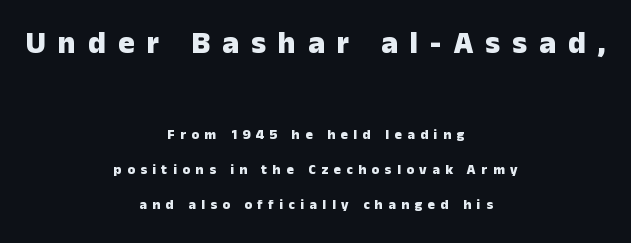
Q: Is the text bold? A: Yes.
Q: Is the text italic (slanted)? A: No, it is upright.
Q: Is the typeface a serif or a sans-serif typeface? A: Sans-serif.
Q: Is the text underlined? A: No.
Q: How is the paragraph aligned? A: Centered.
Q: Is the spacing between letters normal or unusually wide? A: Unusually wide.
Q: Is the spacing between lines tight, normal or loose? A: Loose.
Q: Which block of text is set in a larger size, the first (top) or the second (bottom)? A: The first (top) one.
Q: Width (condensed, normal, or wide)? A: Normal.
Q: Stroke contrast? A: Low.
Q: x-height? A: Medium.
Q: Monospaced? A: No.
